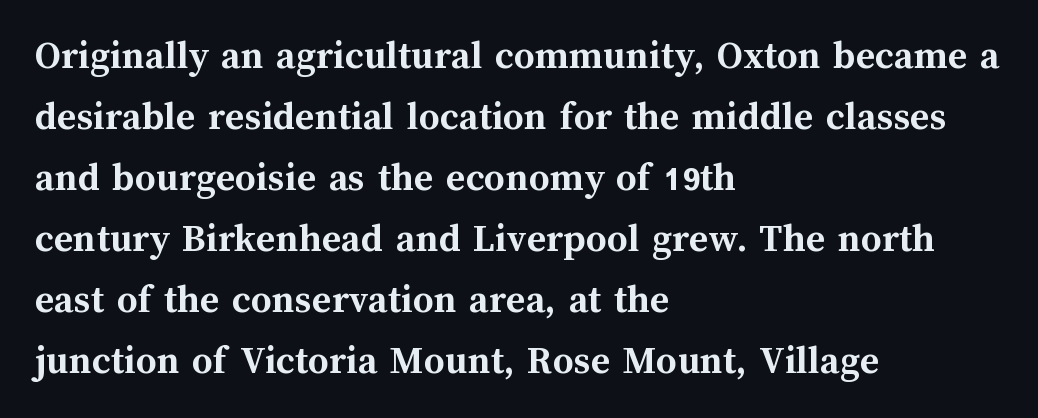
Q: Is the text bold? A: Yes.
Q: Is the text italic (slanted)? A: No, it is upright.
Q: Is the text underlined? A: No.
Q: How is the paragraph aligned? A: Left-aligned.
Q: Is the spacing between letters normal or unusually wide? A: Normal.
Q: Is the spacing between lines tight, normal or loose? A: Normal.
Q: Width (condensed, normal, or wide)? A: Normal.
Q: Stroke contrast? A: Medium.
Q: x-height? A: Medium.
Q: Monospaced? A: No.
